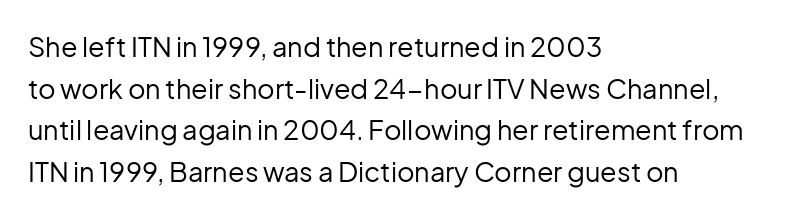
The image shows 27 px text type, upright; set left-aligned, normal line spacing (1.54x), normal letter spacing, not underlined.
